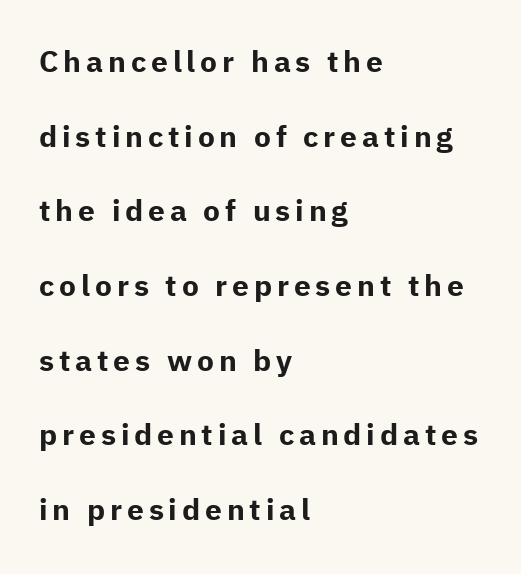
Summary of weight: heavy, a full bold. Letters rest on an invisible, unmarked baseline. Do the letters lean? They stand straight. The passage is arranged the way most books set body copy — flush left. In terms of leading, this rendering errs on the spacious side.
